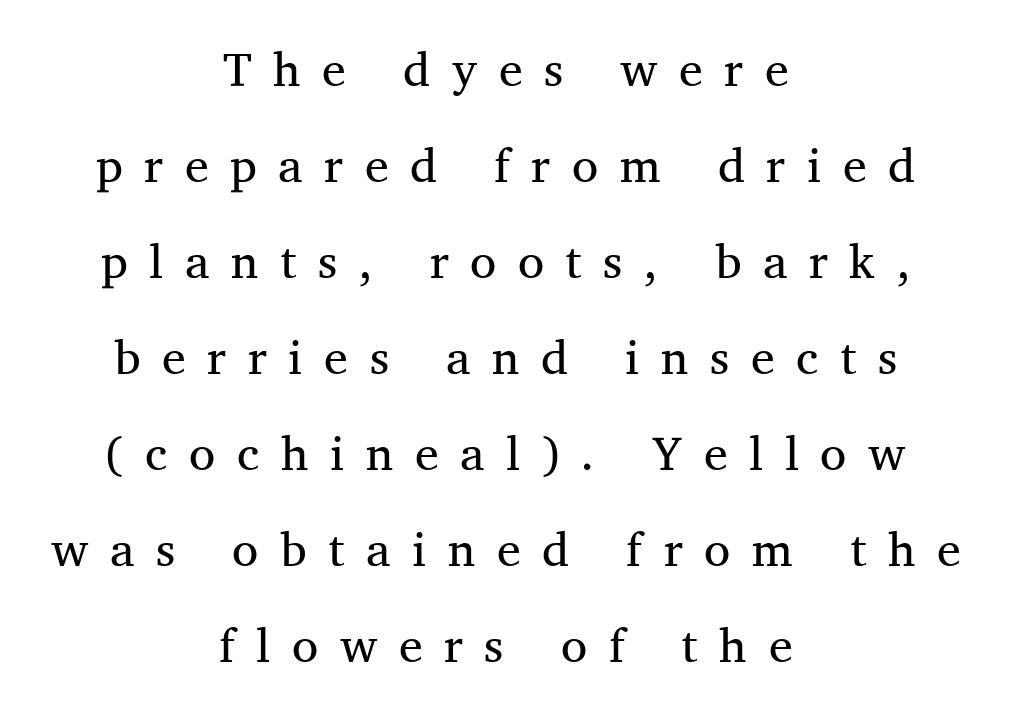
The image shows 48 px regular-weight serif type, upright; set centered, loose line spacing (2.0x), unusually wide letter spacing (+0.45 em), not underlined; medium stroke contrast and a medium x-height.
